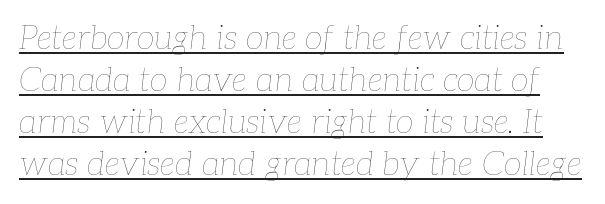
When letters slant like this, we call the style italic. These characters rest on top of a visible drawn line. What's the leading like? Ordinary, nothing unusual. The face used here is proportionally spaced, like ordinary book or web type. No heavy texture on the line: the type isn't bold.
